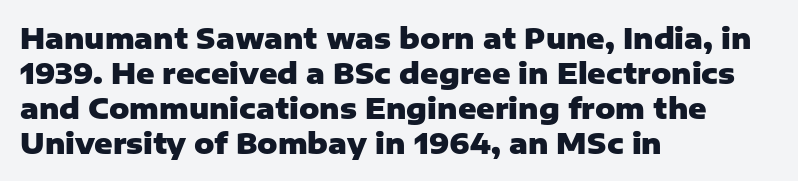
Q: Is the text bold? A: Yes.
Q: Is the text italic (slanted)? A: No, it is upright.
Q: Is the typeface a serif or a sans-serif typeface? A: Sans-serif.
Q: Is the text underlined? A: No.
Q: How is the paragraph aligned? A: Left-aligned.
Q: Is the spacing between letters normal or unusually wide? A: Normal.
Q: Is the spacing between lines tight, normal or loose? A: Normal.
Q: Width (condensed, normal, or wide)? A: Normal.
Q: Stroke contrast? A: Low.
Q: x-height? A: Medium.
Q: Monospaced? A: No.
